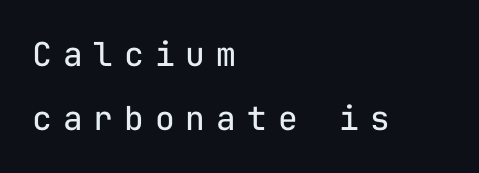
The lettering holds an erect, upright posture throughout. The strokes are not fattened; the text isn't bold. Widely set lines give the paragraph a tall, airy silhouette. Honestly, there is no underline to notice here at all. Does the copy run flush right? No — it runs flush left. The letters march in equal steps, a hallmark of fixed-pitch type.
